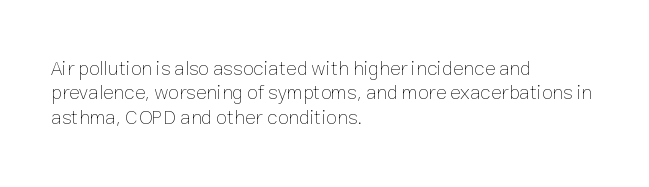
Q: Is the text bold? A: No.
Q: Is the text italic (slanted)? A: No, it is upright.
Q: Is the text underlined? A: No.
Q: How is the paragraph aligned? A: Left-aligned.
Q: Is the spacing between letters normal or unusually wide? A: Normal.
